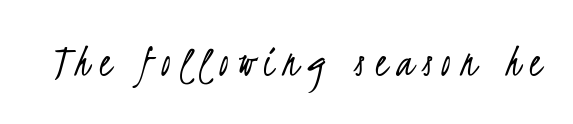
No feet cap the strokes, marking this as sans-serif type. Beneath every word, the page is bare. No extra ink here — the face is not bold. Each letter keeps its own natural width here, so spacing adapts to shape.
